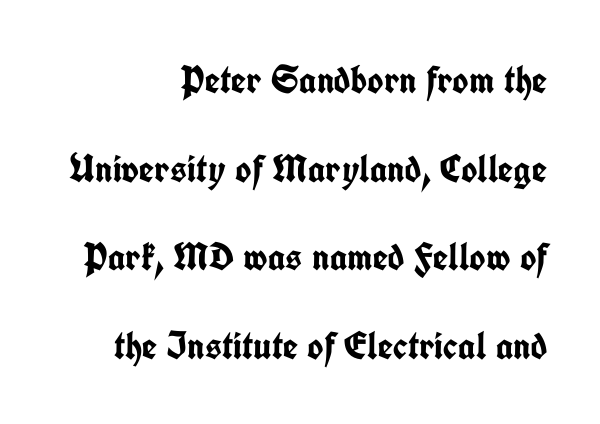
{"serif": "no", "italic": "no", "bold": "yes", "weight": "semibold", "width": "condensed", "stroke_contrast": "low", "x_height": "medium", "monospaced": "no", "underline": "no", "align": "right", "line_spacing": "loose", "line_spacing_ratio": 2.27, "letter_spacing": "normal", "letter_spacing_em": 0.0, "glyph_px": 39}
